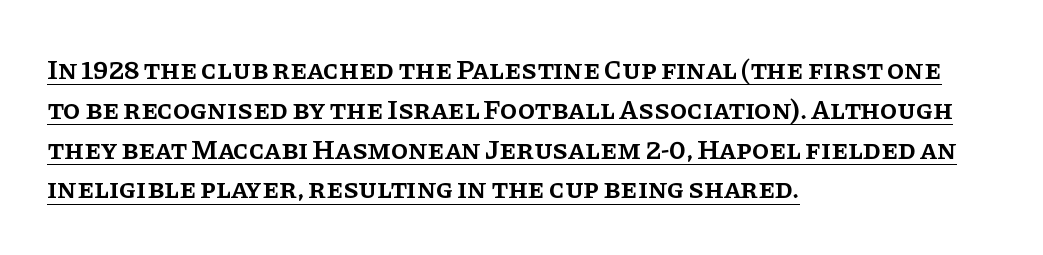
Q: Is the text bold? A: Semi-bold.
Q: Is the text italic (slanted)? A: No, it is upright.
Q: Is the typeface a serif or a sans-serif typeface? A: Serif.
Q: Is the text underlined? A: Yes.
Q: How is the paragraph aligned? A: Left-aligned.
Q: Is the spacing between letters normal or unusually wide? A: Normal.
Q: Is the spacing between lines tight, normal or loose? A: Normal.
Q: Width (condensed, normal, or wide)? A: Normal.
Q: Stroke contrast? A: Low.
Q: x-height? A: Large.
Q: Monospaced? A: No.
